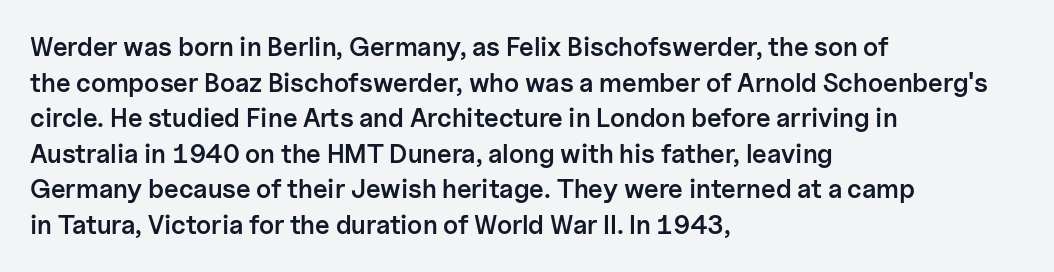
{"italic": "no", "bold": "semi", "underline": "no", "align": "left", "line_spacing": "normal", "line_spacing_ratio": 1.37, "letter_spacing": "normal", "letter_spacing_em": 0.0, "glyph_px": 26}
